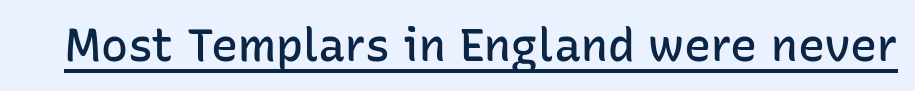
Standard letterfit; no display-style spreading of the glyphs. The rendering uses natural spacing where letterforms have individual widths. A typographer would call this underscored text. In terms of weight, the rendering is demibold, just under bold. Posture: upright roman. The face used here is a sans, in the tradition of grotesques and geometrics.
